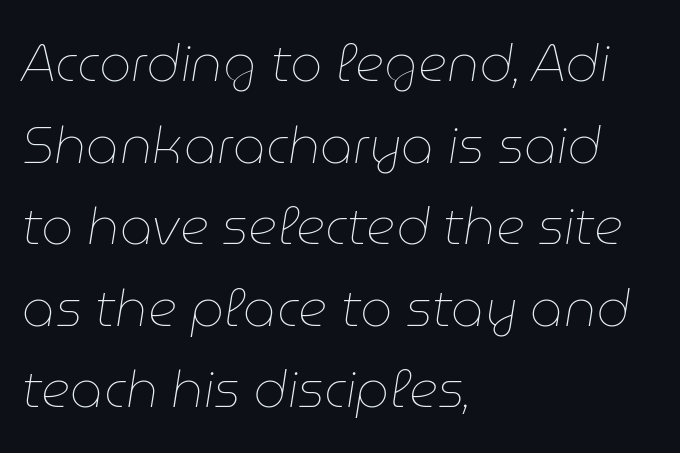
The image shows 51 px thin type, italic (leaning right); set left-aligned, normal line spacing (1.6x), normal letter spacing, not underlined; low stroke contrast and a medium x-height.
